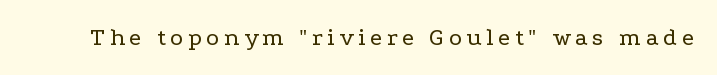
{"italic": "no", "bold": "no", "underline": "no", "glyph_px": 25}
